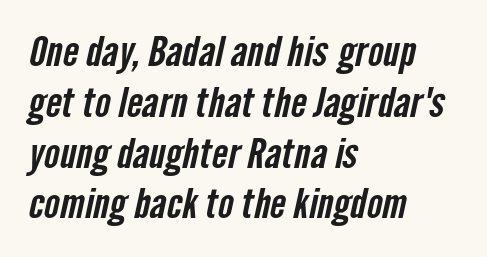
{"serif": "no", "width": "condensed", "stroke_contrast": "low", "x_height": "medium", "monospaced": "no", "underline": "no", "align": "left", "line_spacing_ratio": 1.21, "letter_spacing": "normal", "letter_spacing_em": 0.0, "glyph_px": 42}
